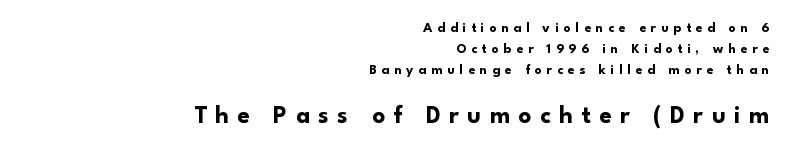
The image shows 25 px bold type, upright; set right-aligned, normal line spacing (1.5x), unusually wide letter spacing (+0.34 em), not underlined; the second (bottom) block is 1.79x larger.
